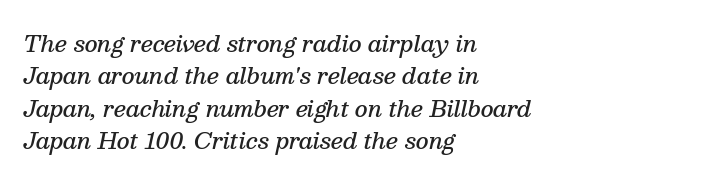
The image shows 22 px text type, italic (leaning right); set left-aligned, normal line spacing (1.47x), normal letter spacing, not underlined.
